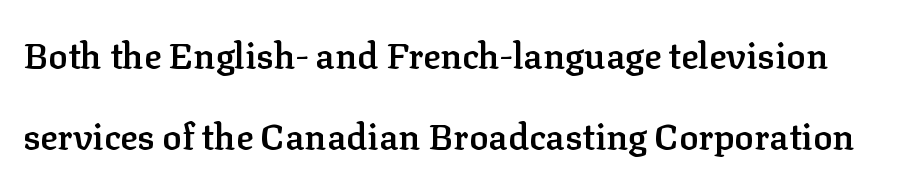
{"serif": "yes", "italic": "no", "bold": "semi", "weight": "semibold", "width": "normal", "stroke_contrast": "low", "x_height": "medium", "monospaced": "no", "underline": "no", "line_spacing": "loose", "line_spacing_ratio": 2.24, "letter_spacing": "normal", "letter_spacing_em": 0.0, "glyph_px": 36}
